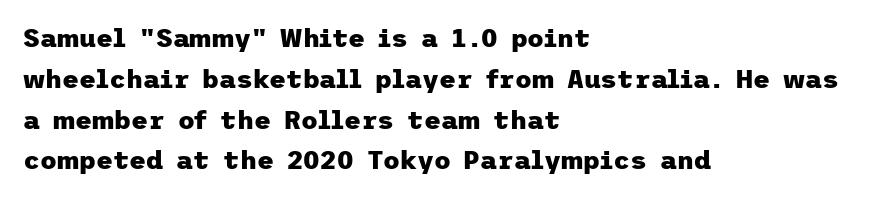
A dark, heavy texture on the line: the type is bold. Characters follow at the spacing the type designer built in. The designer left line spacing at the default. Unmarked baselines from the first word to the last. Posture: vertical.
